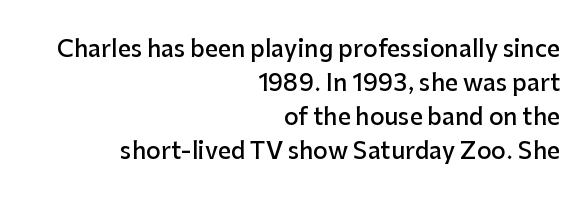
{"italic": "no", "bold": "semi", "underline": "no", "align": "right", "line_spacing": "normal", "line_spacing_ratio": 1.48, "letter_spacing": "normal", "letter_spacing_em": 0.0, "glyph_px": 23}
